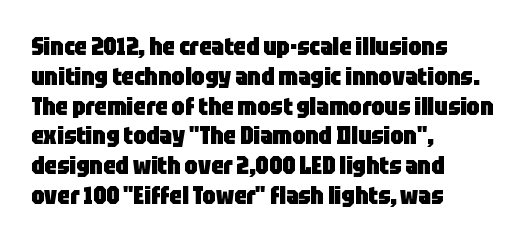
The image shows 24 px bold type, upright; set left-aligned, line spacing 1.24x, normal letter spacing, not underlined.
